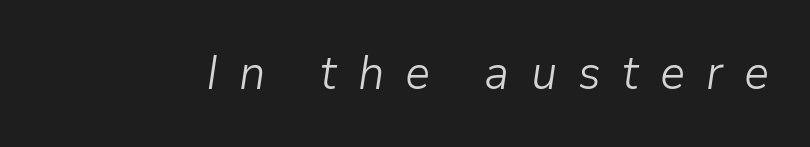
Stroke mass is kept to a normal reading level or below. These lines are rendered in a variable-pitch font. This sample uses expanded letter spacing, leaving extra air between glyphs. An italicized treatment has been applied to the whole sample.
